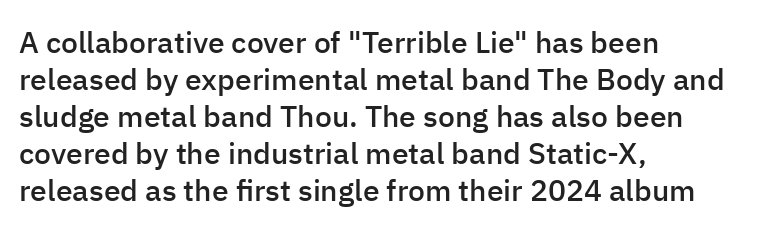
Q: Is the text bold? A: Semi-bold.
Q: Is the text italic (slanted)? A: No, it is upright.
Q: Is the typeface a serif or a sans-serif typeface? A: Sans-serif.
Q: Is the text underlined? A: No.
Q: How is the paragraph aligned? A: Left-aligned.
Q: Is the spacing between letters normal or unusually wide? A: Normal.
Q: Width (condensed, normal, or wide)? A: Normal.
Q: Stroke contrast? A: Low.
Q: x-height? A: Medium.
Q: Monospaced? A: No.
